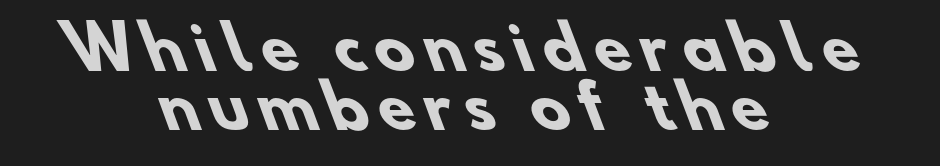
The image shows 59 px heavy sans-serif type; set centered, tight line spacing (1.0x), not underlined; low stroke contrast and a small x-height.
